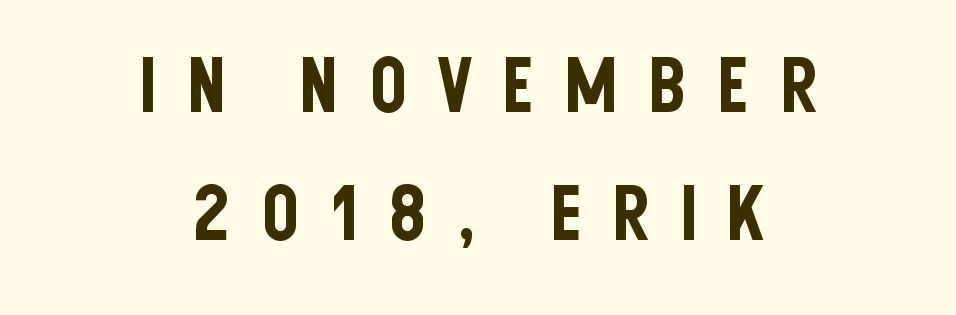
{"serif": "no", "italic": "no", "width": "condensed", "stroke_contrast": "low", "x_height": "large", "monospaced": "no", "underline": "no", "align": "center", "line_spacing": "normal", "line_spacing_ratio": 1.69, "letter_spacing": "wide", "letter_spacing_em": 0.37, "glyph_px": 76}
